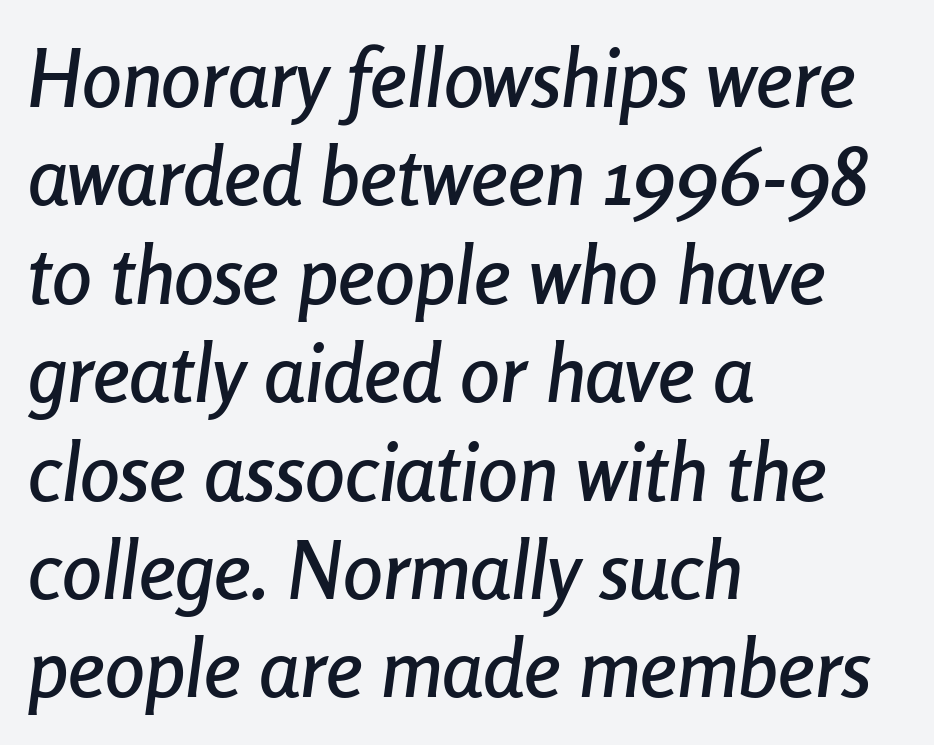
{"italic": "yes", "lean": "right", "slant_degrees": 8, "width": "condensed", "stroke_contrast": "low", "x_height": "medium", "monospaced": "no", "underline": "no", "align": "left", "line_spacing_ratio": 1.23, "letter_spacing": "normal", "letter_spacing_em": 0.0, "glyph_px": 80}
